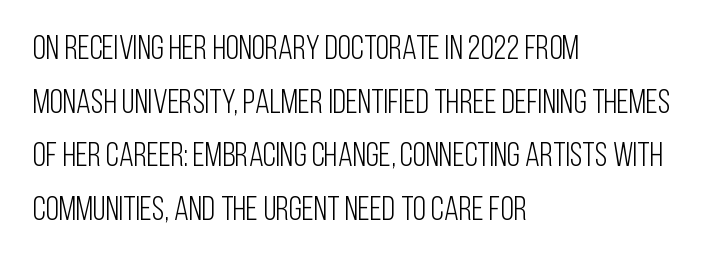
Q: Is the text bold? A: No.
Q: Is the text italic (slanted)? A: No, it is upright.
Q: Is the typeface a serif or a sans-serif typeface? A: Sans-serif.
Q: Is the text underlined? A: No.
Q: How is the paragraph aligned? A: Left-aligned.
Q: Is the spacing between letters normal or unusually wide? A: Normal.
Q: Is the spacing between lines tight, normal or loose? A: Normal.
Q: Width (condensed, normal, or wide)? A: Condensed.
Q: Stroke contrast? A: Low.
Q: x-height? A: Large.
Q: Monospaced? A: No.
